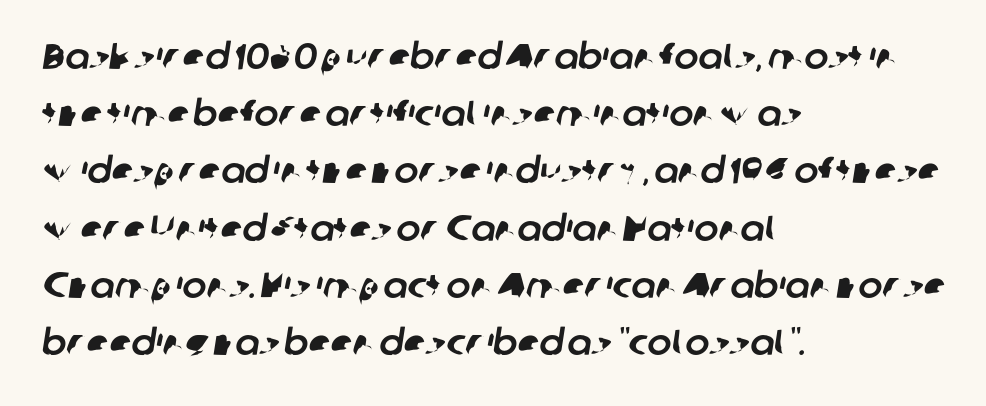
The face used here is proportionally spaced, like ordinary book or web type. You can tell from the bare stems that sans-serif type was used. If you drew a ruler down the left edge, every line would touch it. The rows are spaced the way most documents space them. Standard letterfit; no display-style spreading of the glyphs.
